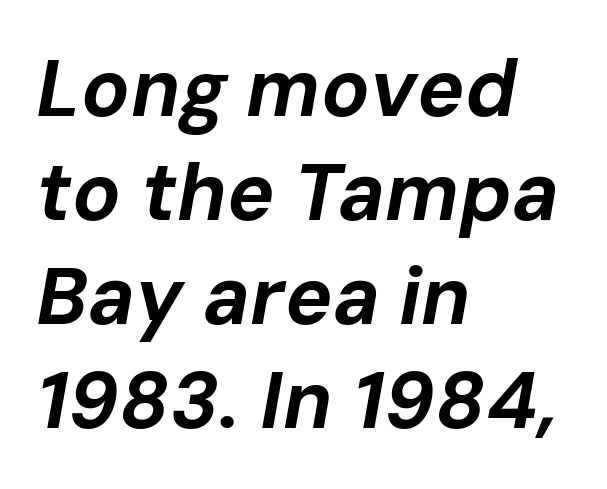
A normal amount of white space separates one row of letters from the next. You could not count columns in this text — the font is proportionally spaced. In terms of letterspacing, this is plain default setting. The gap between lines stays unmarked. The axis of the letterforms is tilted away from vertical.
